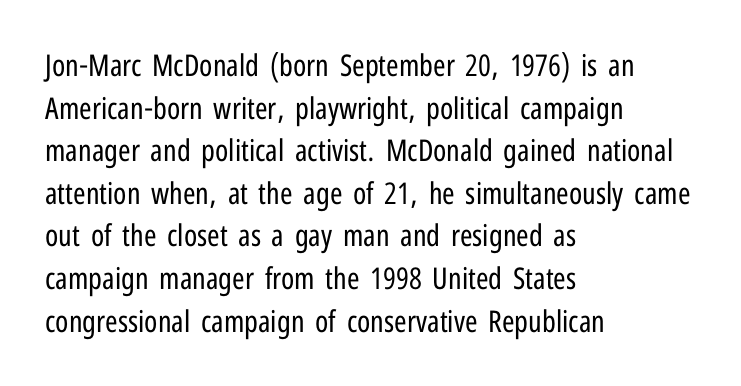
{"serif": "no", "italic": "no", "bold": "no", "weight": "regular", "width": "condensed", "stroke_contrast": "low", "x_height": "medium", "monospaced": "no", "underline": "no", "align": "left", "line_spacing": "normal", "line_spacing_ratio": 1.42, "letter_spacing": "normal", "letter_spacing_em": 0.0, "glyph_px": 30}
